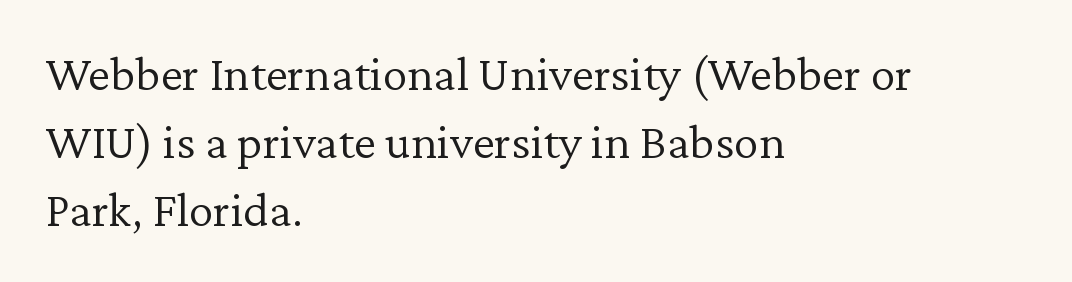
{"serif": "yes", "italic": "no", "bold": "no", "weight": "light", "width": "normal", "stroke_contrast": "low", "x_height": "medium", "monospaced": "no", "underline": "no", "align": "left", "line_spacing": "normal", "line_spacing_ratio": 1.36, "letter_spacing": "normal", "letter_spacing_em": 0.0, "glyph_px": 50}
